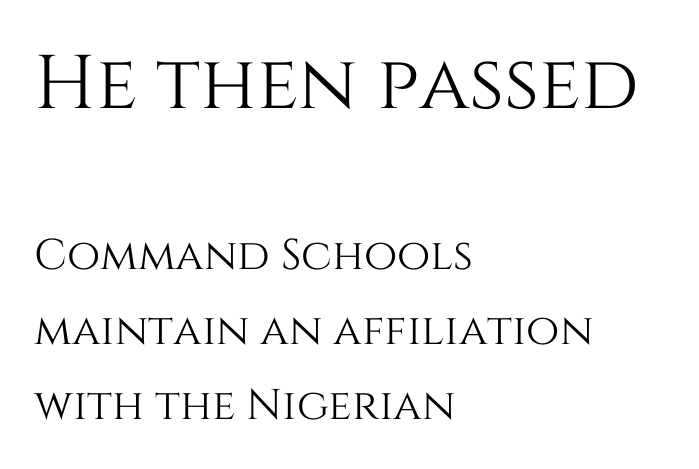
Observe the ordinary spacing: letters are neighbours, not strangers. Each line starts at the same left margin while the right side varies. Character size in the leading block exceeds that of the trailing block. The string is rendered with underlining switched off. The rendering uses natural spacing where letterforms have individual widths.
